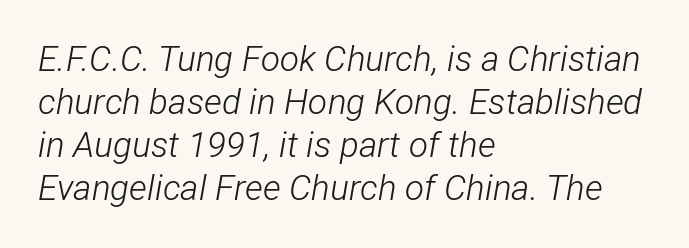
The image shows 35 px light, condensed type, italic (leaning right); set left-aligned, line spacing 1.23x, normal letter spacing, not underlined; low stroke contrast and a medium x-height.
